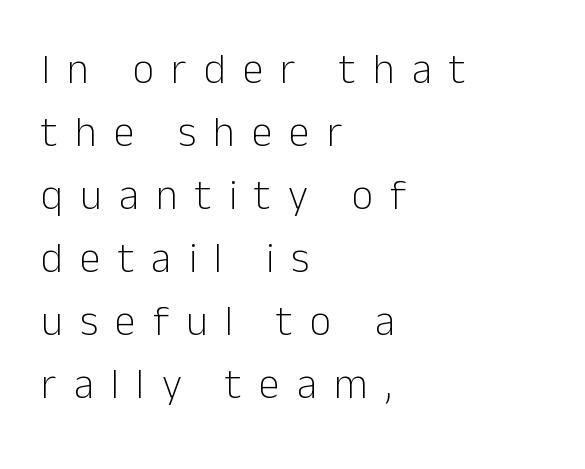
Q: Is the text bold? A: No.
Q: Is the text italic (slanted)? A: No, it is upright.
Q: Is the typeface a serif or a sans-serif typeface? A: Sans-serif.
Q: Is the text underlined? A: No.
Q: How is the paragraph aligned? A: Left-aligned.
Q: Is the spacing between letters normal or unusually wide? A: Unusually wide.
Q: Is the spacing between lines tight, normal or loose? A: Normal.
Q: Width (condensed, normal, or wide)? A: Normal.
Q: Stroke contrast? A: Low.
Q: x-height? A: Medium.
Q: Monospaced? A: No.
